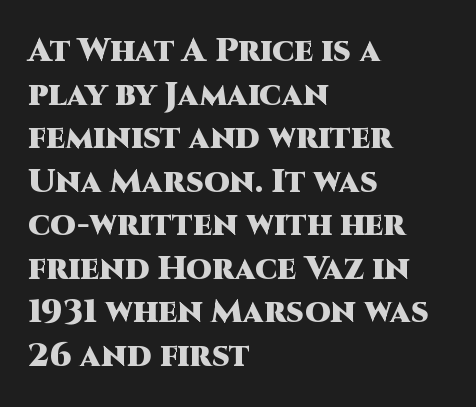
Q: Is the text bold? A: Yes.
Q: Is the text italic (slanted)? A: No, it is upright.
Q: Is the typeface a serif or a sans-serif typeface? A: Sans-serif.
Q: Is the text underlined? A: No.
Q: How is the paragraph aligned? A: Left-aligned.
Q: Is the spacing between letters normal or unusually wide? A: Normal.
Q: Is the spacing between lines tight, normal or loose? A: Normal.
Q: Width (condensed, normal, or wide)? A: Normal.
Q: Stroke contrast? A: High.
Q: x-height? A: Large.
Q: Monospaced? A: No.
